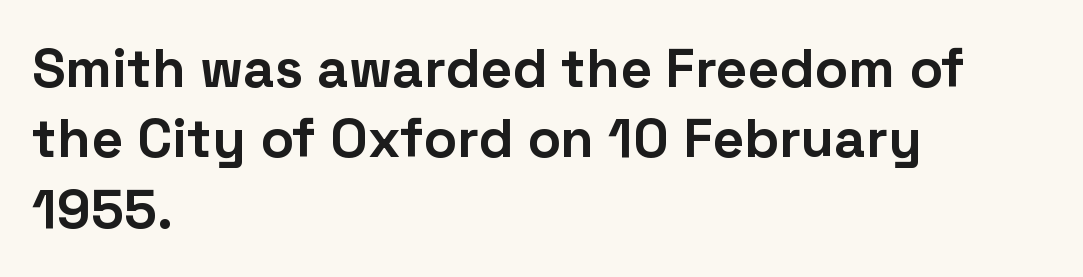
{"serif": "no", "italic": "no", "bold": "yes", "weight": "bold", "width": "normal", "stroke_contrast": "low", "x_height": "medium", "monospaced": "no", "underline": "no", "align": "left", "line_spacing": "normal", "line_spacing_ratio": 1.28, "letter_spacing": "normal", "letter_spacing_em": 0.0, "glyph_px": 55}
